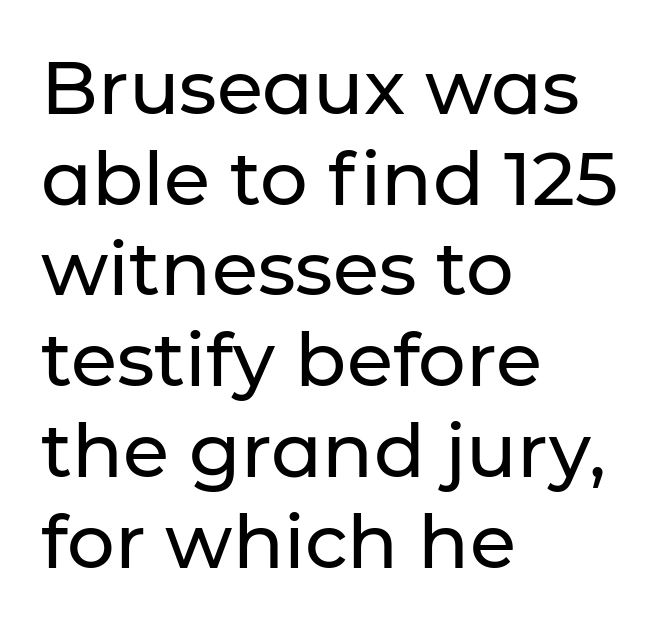
Q: Is the text italic (slanted)? A: No, it is upright.
Q: Is the typeface a serif or a sans-serif typeface? A: Sans-serif.
Q: Is the text underlined? A: No.
Q: How is the paragraph aligned? A: Left-aligned.
Q: Is the spacing between letters normal or unusually wide? A: Normal.
Q: Width (condensed, normal, or wide)? A: Normal.
Q: Stroke contrast? A: Low.
Q: x-height? A: Medium.
Q: Monospaced? A: No.
